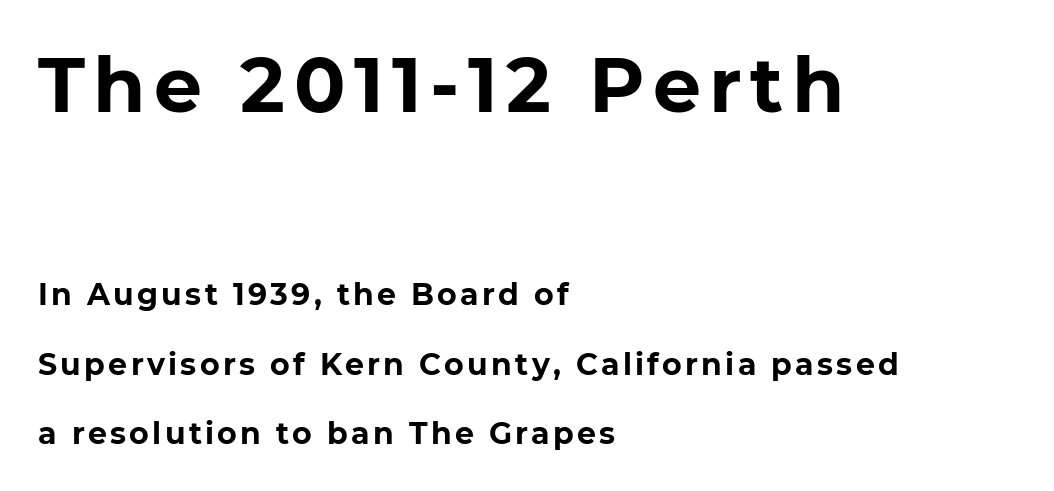
{"serif": "no", "italic": "no", "bold": "yes", "weight": "bold", "width": "normal", "stroke_contrast": "low", "x_height": "medium", "monospaced": "no", "underline": "no", "align": "left", "line_spacing": "loose", "line_spacing_ratio": 2.32, "larger_block": "first", "size_ratio": 2.53, "glyph_px": 76}
